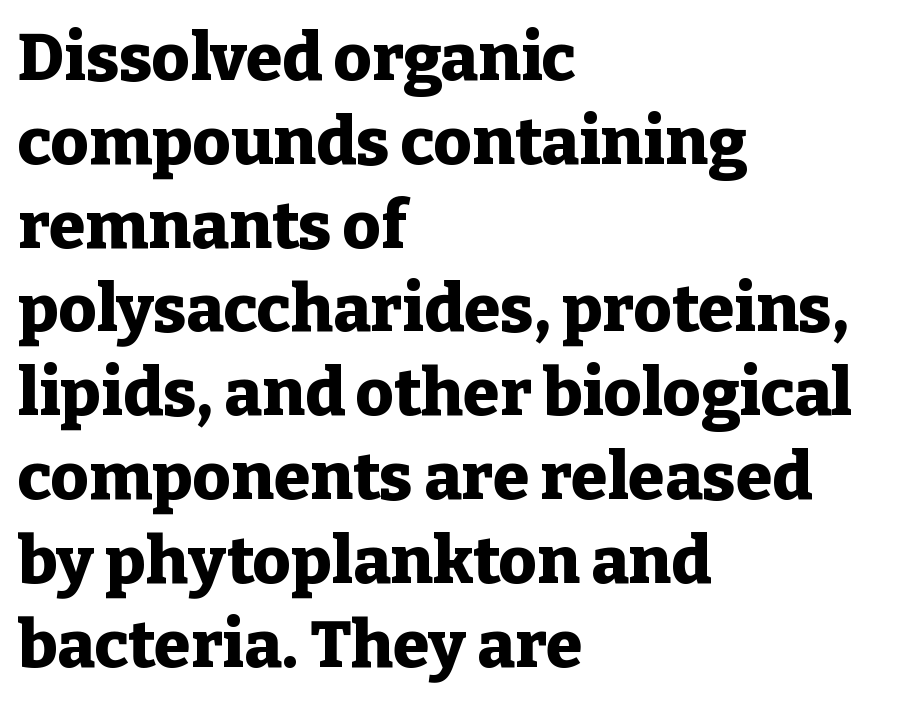
Q: Is the text bold? A: Yes.
Q: Is the text italic (slanted)? A: No, it is upright.
Q: Is the typeface a serif or a sans-serif typeface? A: Serif.
Q: Is the text underlined? A: No.
Q: How is the paragraph aligned? A: Left-aligned.
Q: Is the spacing between letters normal or unusually wide? A: Normal.
Q: Is the spacing between lines tight, normal or loose? A: Normal.
Q: Width (condensed, normal, or wide)? A: Normal.
Q: Stroke contrast? A: Low.
Q: x-height? A: Medium.
Q: Monospaced? A: No.
